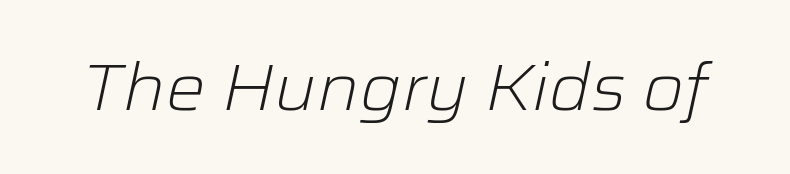
Stems and bowls with no extra thickness — not bold. The specimen omits any rule beneath the text block's lines. Is this a fixed-width face? No — the glyphs have proportional, varying widths. Compared with typical body copy, the letter spacing here is the same. A typesetter would mark this as italic.
